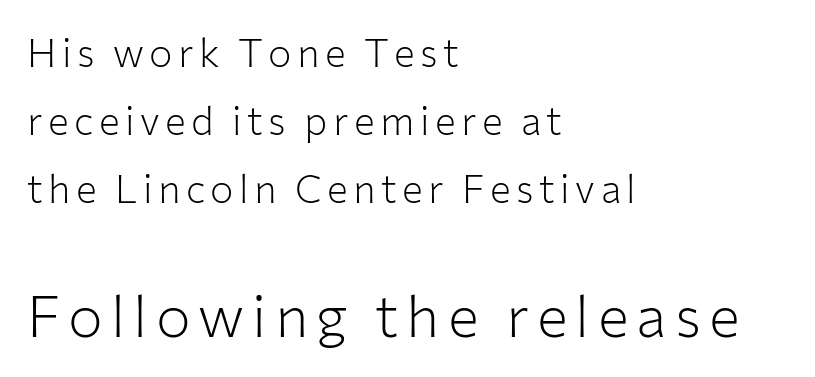
{"serif": "no", "italic": "no", "bold": "no", "weight": "light", "width": "normal", "stroke_contrast": "low", "x_height": "medium", "monospaced": "no", "underline": "no", "align": "left", "line_spacing_ratio": 1.75, "larger_block": "second", "size_ratio": 1.49, "glyph_px": 58}
